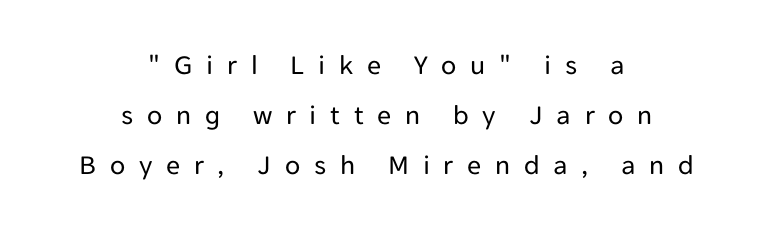
Q: Is the text bold? A: No.
Q: Is the text italic (slanted)? A: No, it is upright.
Q: Is the typeface a serif or a sans-serif typeface? A: Sans-serif.
Q: Is the text underlined? A: No.
Q: How is the paragraph aligned? A: Centered.
Q: Is the spacing between letters normal or unusually wide? A: Unusually wide.
Q: Width (condensed, normal, or wide)? A: Normal.
Q: Stroke contrast? A: Low.
Q: x-height? A: Medium.
Q: Monospaced? A: No.
